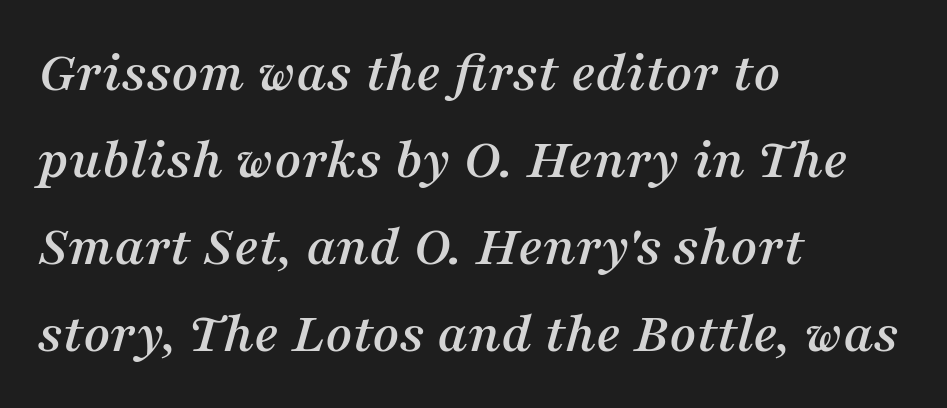
Quick note: underline off. An italicized treatment has been applied to the whole sample. The lines in this sample share a left origin and differ only in where they stop. A typesetter would call this leading conventional body-copy spacing. The rendering shows small feet on the letterforms — a serif design.
